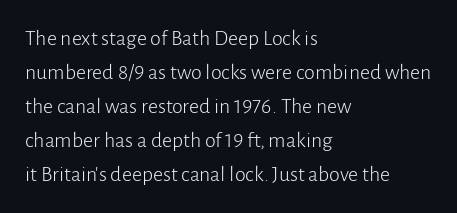
Q: Is the text bold? A: No.
Q: Is the text italic (slanted)? A: No, it is upright.
Q: Is the text underlined? A: No.
Q: How is the paragraph aligned? A: Left-aligned.
Q: Is the spacing between letters normal or unusually wide? A: Normal.
Q: Is the spacing between lines tight, normal or loose? A: Normal.
